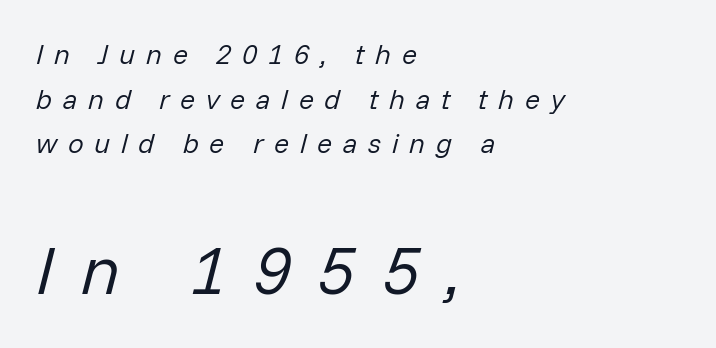
{"italic": "yes", "lean": "right", "slant_degrees": 14, "bold": "no", "weight": "regular", "width": "normal", "stroke_contrast": "low", "x_height": "medium", "monospaced": "no", "underline": "no", "align": "left", "line_spacing": "normal", "line_spacing_ratio": 1.59, "letter_spacing": "wide", "letter_spacing_em": 0.38, "larger_block": "second", "size_ratio": 2.46, "glyph_px": 69}
